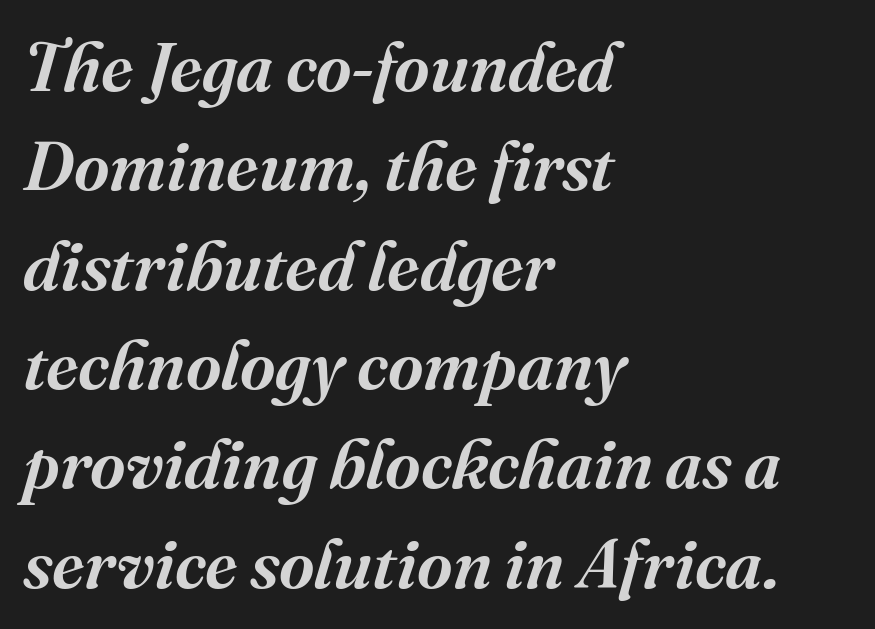
Letterform terminals end in serifs throughout the passage. This rendering features lettering with no underline. Each line starts at the same left margin while the right side varies. Italic: yes, the glyphs are oblique.
